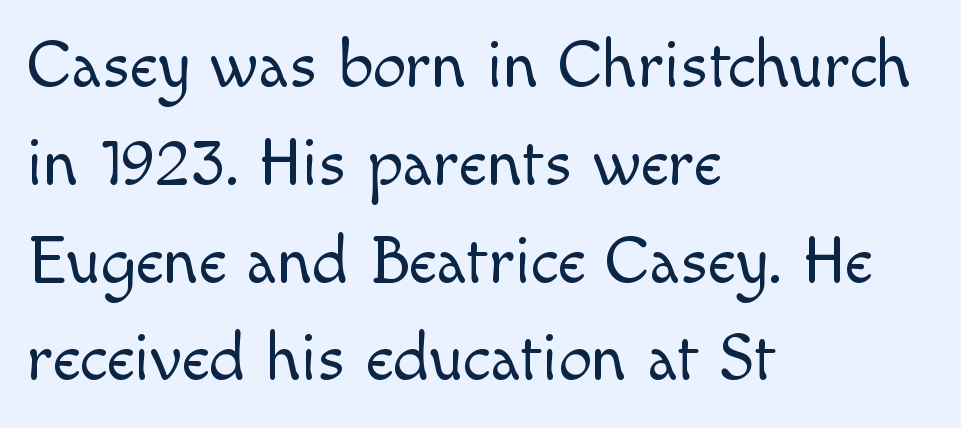
The image shows 67 px light sans-serif type, upright; set left-aligned, normal line spacing (1.46x), normal letter spacing, not underlined; a small x-height.
